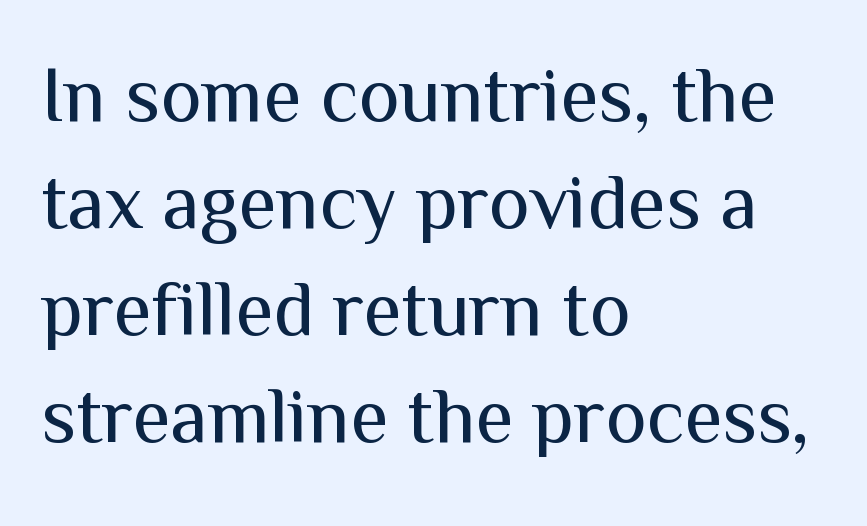
Q: Is the text bold? A: No.
Q: Is the text italic (slanted)? A: No, it is upright.
Q: Is the typeface a serif or a sans-serif typeface? A: Sans-serif.
Q: Is the text underlined? A: No.
Q: How is the paragraph aligned? A: Left-aligned.
Q: Is the spacing between letters normal or unusually wide? A: Normal.
Q: Is the spacing between lines tight, normal or loose? A: Normal.
Q: Width (condensed, normal, or wide)? A: Normal.
Q: Stroke contrast? A: Medium.
Q: x-height? A: Medium.
Q: Monospaced? A: No.
